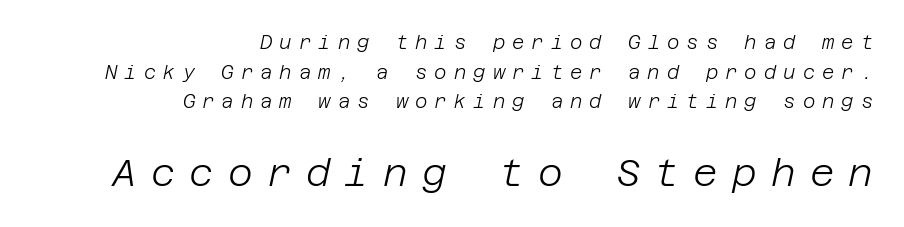
This rendering uses right alignment, leaving the left contour irregular. You can tell it's italic because the verticals aren't actually vertical. Spacing between characters has been opened up far beyond the box default. Heaviness? Minimal to ordinary, like unemphasized prose. Honestly, there is no underline to notice here at all. The more generous point size was reserved for the lower chunk.
